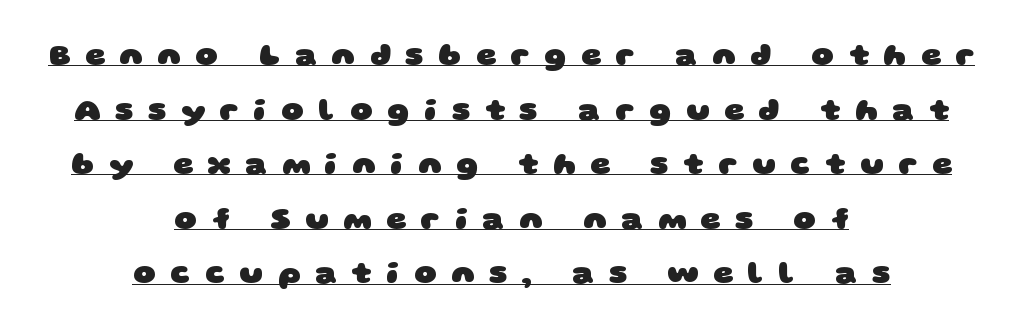
The image shows 31 px heavy, wide sans-serif type; set centered, line spacing 1.76x, unusually wide letter spacing (+0.47 em), underlined; low stroke contrast and a large x-height.
